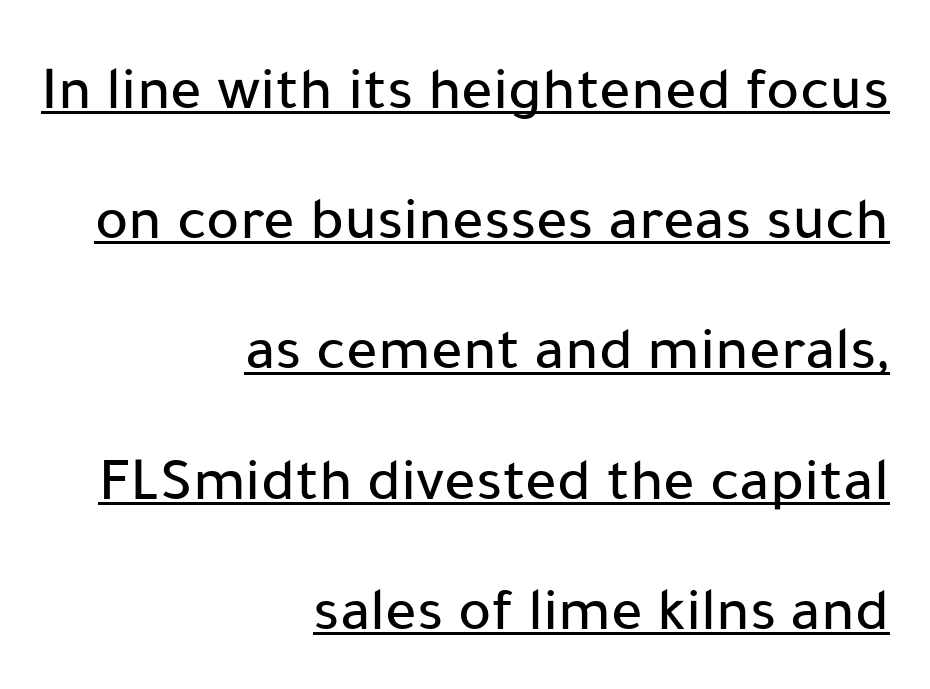
{"serif": "no", "italic": "no", "width": "normal", "stroke_contrast": "low", "x_height": "medium", "monospaced": "no", "underline": "yes", "align": "right", "line_spacing": "loose", "line_spacing_ratio": 2.1, "letter_spacing": "normal", "letter_spacing_em": 0.0, "glyph_px": 62}
